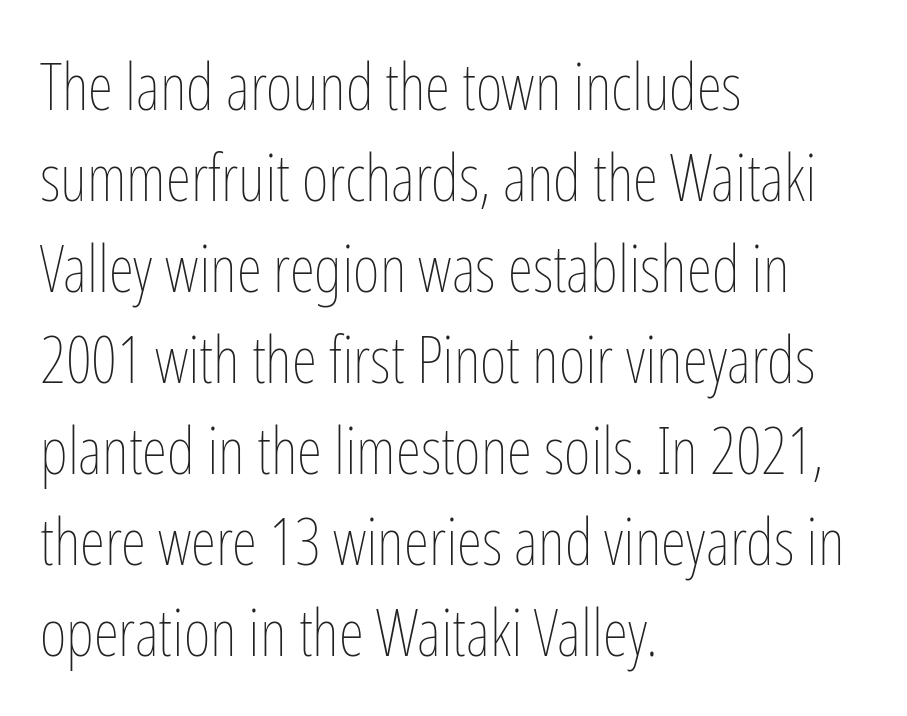
Q: Is the text bold? A: No.
Q: Is the text italic (slanted)? A: No, it is upright.
Q: Is the text underlined? A: No.
Q: How is the paragraph aligned? A: Left-aligned.
Q: Is the spacing between letters normal or unusually wide? A: Normal.
Q: Is the spacing between lines tight, normal or loose? A: Normal.
Q: Width (condensed, normal, or wide)? A: Condensed.
Q: Stroke contrast? A: Low.
Q: x-height? A: Medium.
Q: Monospaced? A: No.
